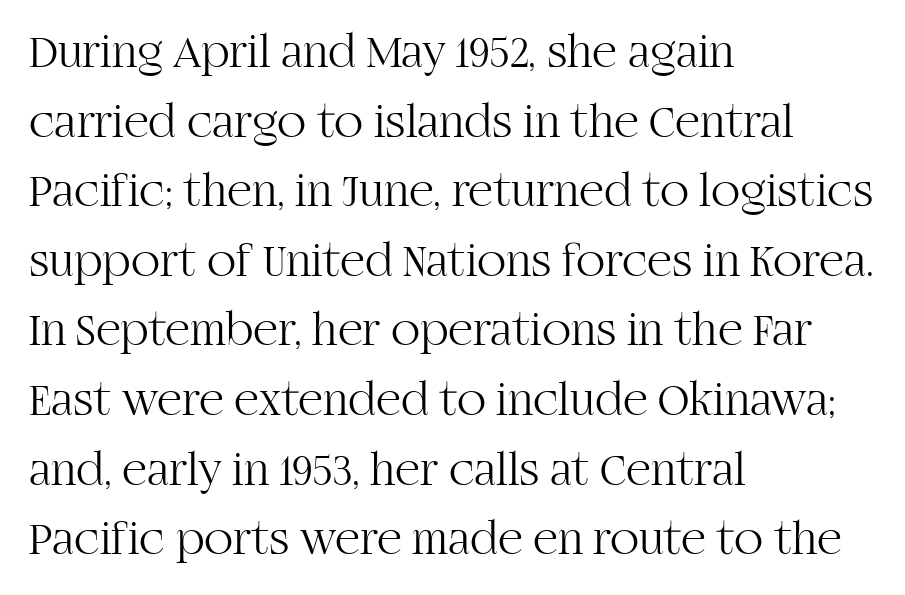
{"serif": "yes", "italic": "no", "bold": "no", "weight": "light", "width": "normal", "stroke_contrast": "high", "x_height": "large", "monospaced": "no", "underline": "no", "align": "left", "line_spacing": "normal", "line_spacing_ratio": 1.45, "letter_spacing": "normal", "letter_spacing_em": 0.0, "glyph_px": 48}
